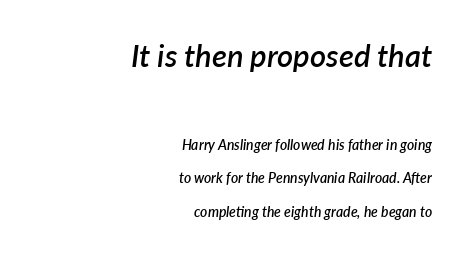
Q: Is the text bold? A: Semi-bold.
Q: Is the text italic (slanted)? A: Yes, it leans right by about 7 degrees.
Q: Is the text underlined? A: No.
Q: How is the paragraph aligned? A: Right-aligned.
Q: Is the spacing between letters normal or unusually wide? A: Normal.
Q: Is the spacing between lines tight, normal or loose? A: Loose.
Q: Which block of text is set in a larger size, the first (top) or the second (bottom)? A: The first (top) one.
Q: Width (condensed, normal, or wide)? A: Normal.
Q: Stroke contrast? A: Low.
Q: x-height? A: Medium.
Q: Monospaced? A: No.
